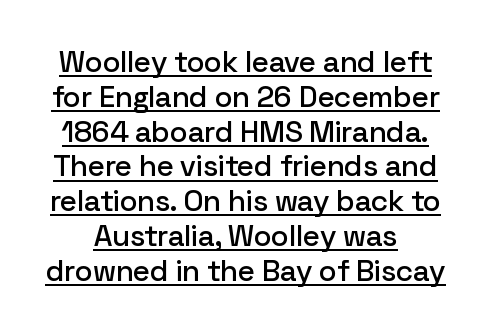
The image shows 30 px sans-serif type, upright; set line spacing 1.16x, normal letter spacing, underlined; low stroke contrast and a medium x-height.
